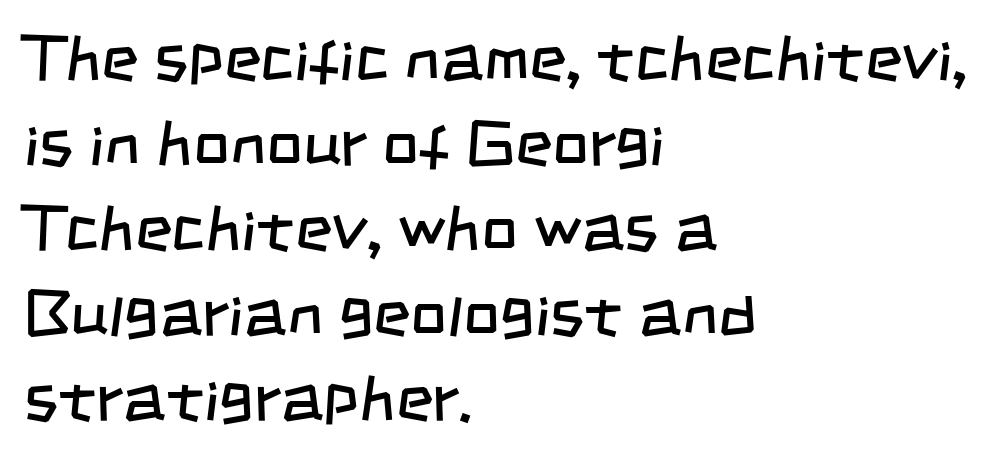
The image shows 64 px regular-weight, condensed sans-serif type; set left-aligned, normal line spacing (1.33x), normal letter spacing, not underlined; low stroke contrast and a large x-height.
